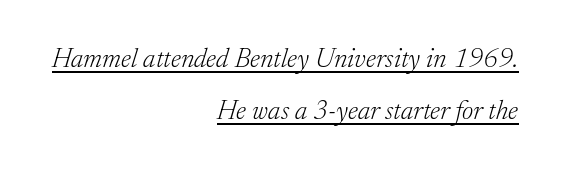
{"italic": "yes", "lean": "right", "slant_degrees": 17, "bold": "no", "underline": "yes", "align": "right", "line_spacing": "loose", "line_spacing_ratio": 1.93, "letter_spacing": "normal", "letter_spacing_em": 0.0, "glyph_px": 27}
